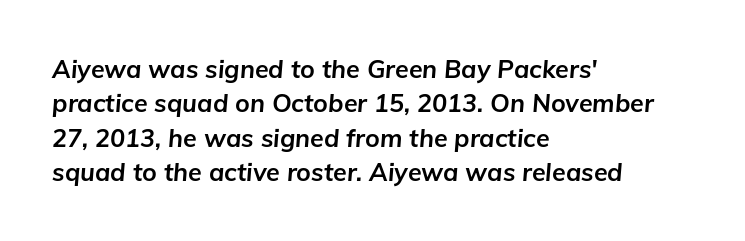
The image shows 25 px bold type, italic (leaning right); set left-aligned, normal line spacing (1.38x), normal letter spacing, not underlined.
